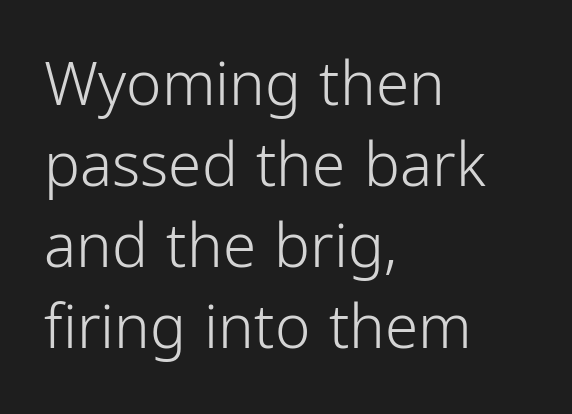
Q: Is the text bold? A: No.
Q: Is the text italic (slanted)? A: No, it is upright.
Q: Is the typeface a serif or a sans-serif typeface? A: Sans-serif.
Q: Is the text underlined? A: No.
Q: How is the paragraph aligned? A: Left-aligned.
Q: Is the spacing between letters normal or unusually wide? A: Normal.
Q: Is the spacing between lines tight, normal or loose? A: Normal.
Q: Width (condensed, normal, or wide)? A: Condensed.
Q: Stroke contrast? A: Low.
Q: x-height? A: Medium.
Q: Monospaced? A: No.
